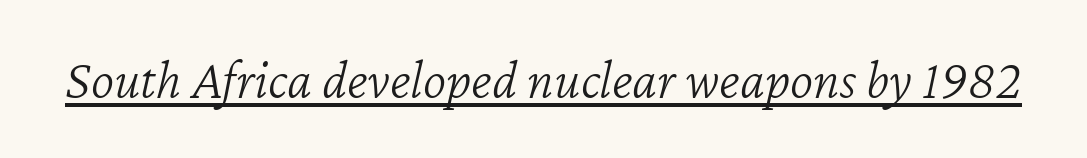
Q: Is the text bold? A: No.
Q: Is the text italic (slanted)? A: Yes, it leans right by about 12 degrees.
Q: Is the text underlined? A: Yes.
Q: Is the spacing between letters normal or unusually wide? A: Normal.
Q: Width (condensed, normal, or wide)? A: Normal.
Q: Stroke contrast? A: Low.
Q: x-height? A: Medium.
Q: Monospaced? A: No.
